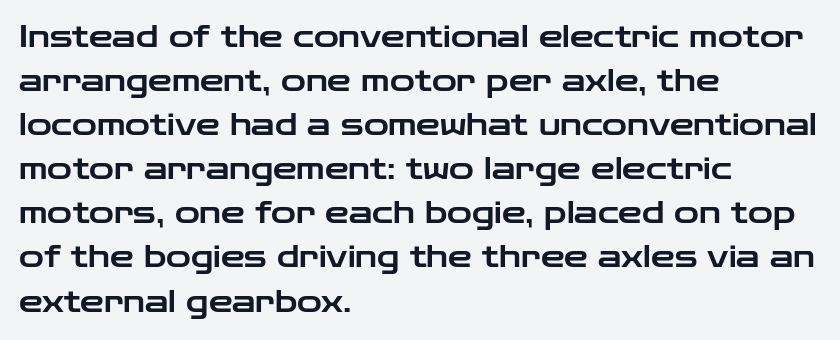
{"serif": "no", "italic": "no", "width": "wide", "stroke_contrast": "low", "x_height": "medium", "monospaced": "no", "underline": "no", "align": "left", "line_spacing": "normal", "line_spacing_ratio": 1.47, "letter_spacing": "normal", "letter_spacing_em": 0.0, "glyph_px": 30}
